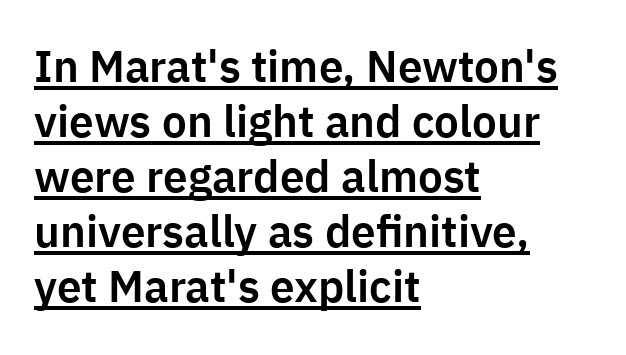
{"serif": "no", "italic": "no", "width": "normal", "stroke_contrast": "low", "x_height": "medium", "monospaced": "no", "underline": "yes", "align": "left", "line_spacing": "normal", "line_spacing_ratio": 1.25, "letter_spacing": "normal", "letter_spacing_em": 0.0, "glyph_px": 44}
